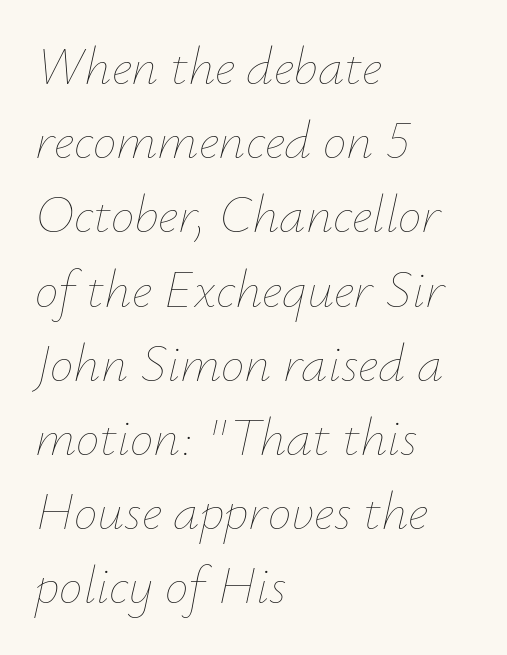
{"italic": "yes", "lean": "right", "slant_degrees": 12, "bold": "no", "weight": "thin", "width": "normal", "stroke_contrast": "low", "x_height": "small", "monospaced": "no", "underline": "no", "align": "left", "line_spacing": "normal", "line_spacing_ratio": 1.4, "letter_spacing": "normal", "letter_spacing_em": 0.0, "glyph_px": 53}
